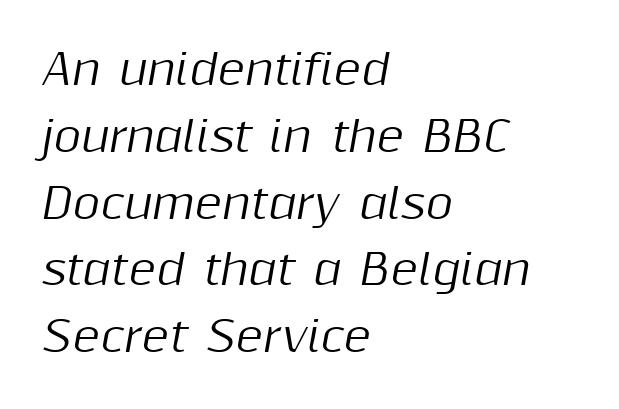
The image shows 42 px text type, italic (leaning right); set left-aligned, normal line spacing (1.59x), normal letter spacing, not underlined; medium stroke contrast and a medium x-height.
